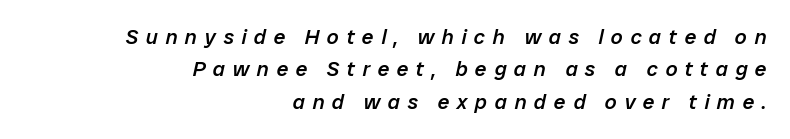
The words here are not underlined. The whole block is typeset with a tilt. Short note: letters widely spaced. One glance says typical: line gaps are just what's usual.
